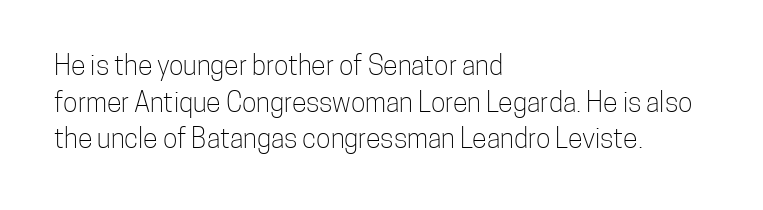
Reading down the block, your eye returns to a fixed left position each line. Do the letters lean? They stand straight. The strip under each line holds only bare page. Bold? No — there's no thickening of the strokes. Line spacing here is normal. Glyph-to-glyph distance matches everyday printed text.
